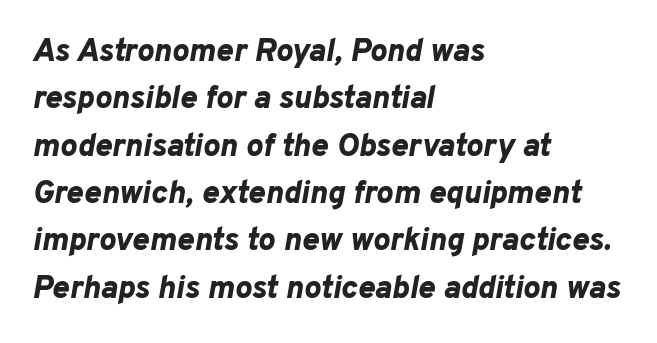
Vertical spacing — default. The passage shown is typed in a proportional face where columns would drift. These lines are set flush left with a ragged right edge. No extra tracking has been applied to these lines. Lines of text with bare space underneath. Slant detected: the letters are inclined.
